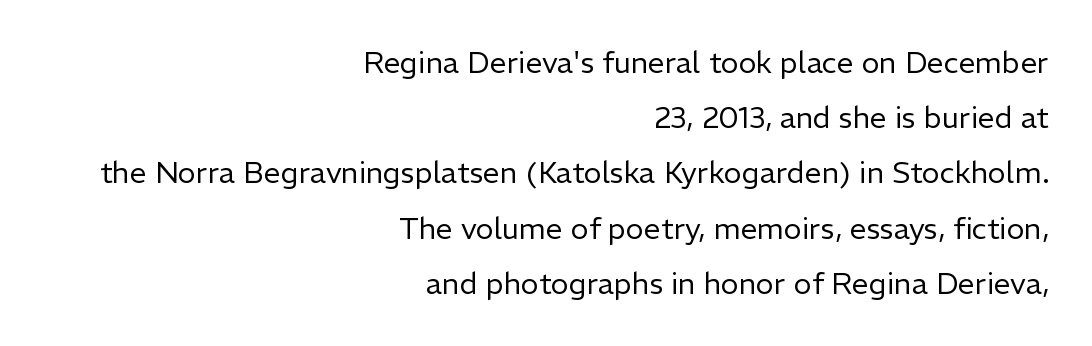
{"serif": "no", "italic": "no", "bold": "no", "weight": "regular", "width": "normal", "stroke_contrast": "low", "x_height": "medium", "monospaced": "no", "underline": "no", "align": "right", "line_spacing_ratio": 1.84, "letter_spacing": "normal", "letter_spacing_em": 0.0, "glyph_px": 30}
